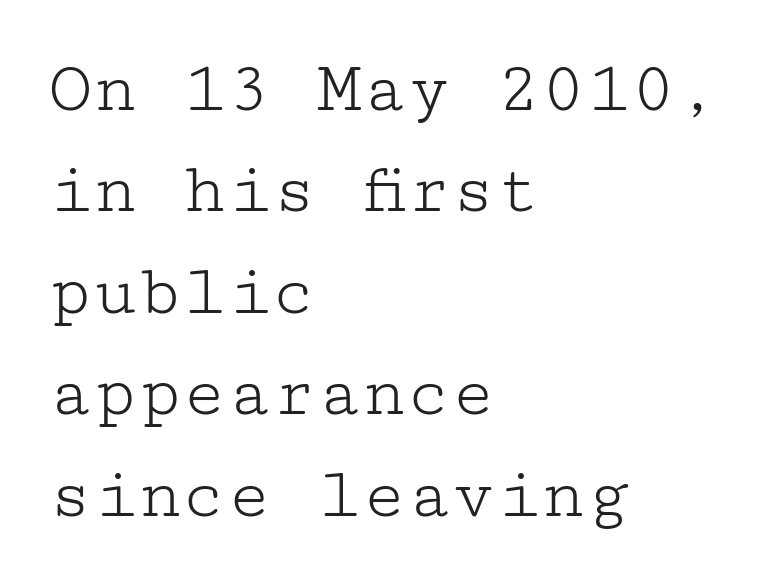
Q: Is the text bold? A: No.
Q: Is the text italic (slanted)? A: No, it is upright.
Q: Is the typeface a serif or a sans-serif typeface? A: Serif.
Q: Is the text underlined? A: No.
Q: How is the paragraph aligned? A: Left-aligned.
Q: Is the spacing between letters normal or unusually wide? A: Normal.
Q: Is the spacing between lines tight, normal or loose? A: Normal.
Q: Width (condensed, normal, or wide)? A: Wide.
Q: Stroke contrast? A: Low.
Q: x-height? A: Medium.
